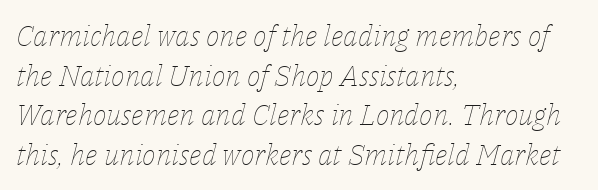
The image shows 29 px thin type, italic (leaning right); set left-aligned, normal line spacing (1.37x), normal letter spacing, not underlined; low stroke contrast and a medium x-height.
